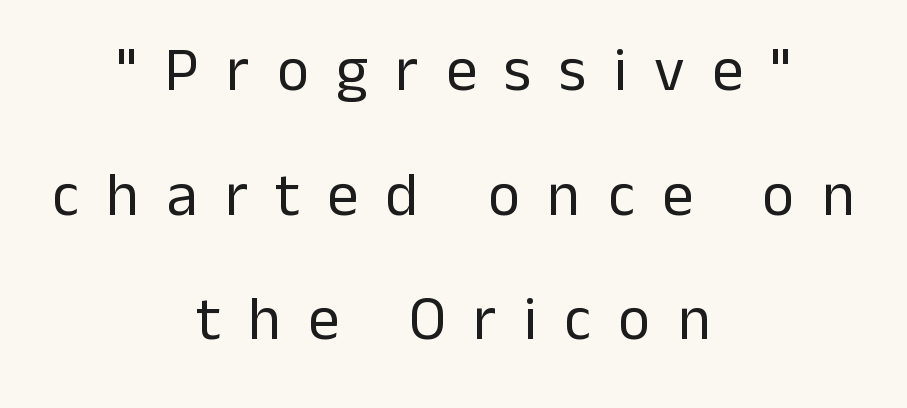
The image shows 62 px regular-weight sans-serif type, upright; set centered, loose line spacing (2.01x), unusually wide letter spacing (+0.44 em), not underlined; low stroke contrast and a medium x-height.
